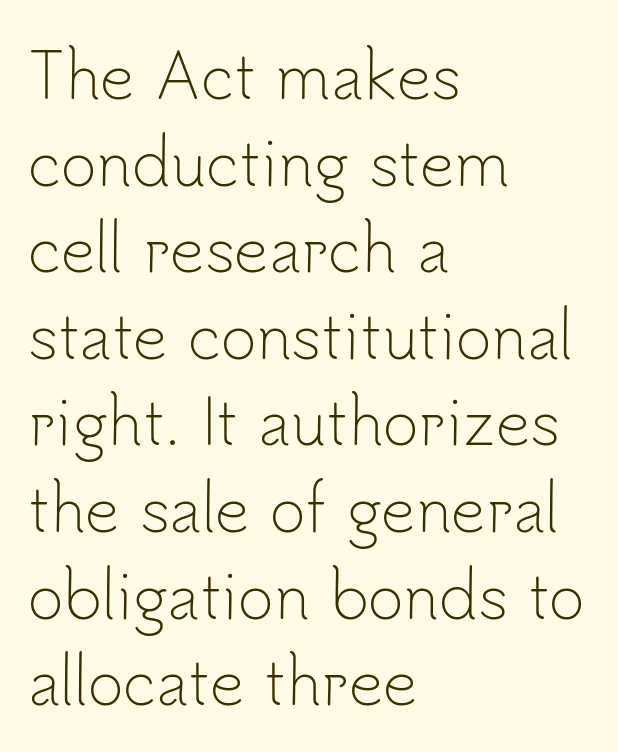
Designer's note — italics off, roman on. The specimen omits any rule beneath the text block's lines. All the whitespace from short lines collects on the right. Evenly set lines give the paragraph a standard silhouette. This is sans-serif lettering, the kind often seen on screens and signage.
